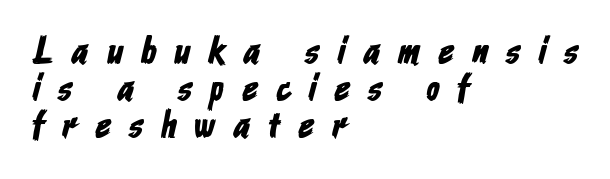
The image shows 38 px condensed sans-serif type; set left-aligned, tight line spacing (0.98x), unusually wide letter spacing (+0.49 em), not underlined; low stroke contrast and a medium x-height.
